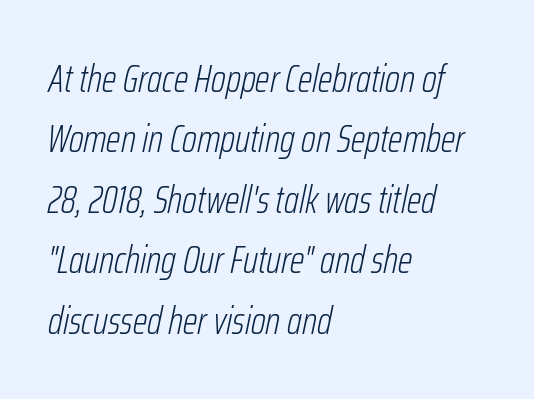
The paragraph shown leans on its left margin. Weight: in the light-to-regular range. Lines of text with bare space underneath. Looks like regular typesetting: each glyph gets only the width it needs. Does the lettering tilt? It does — this is italic.
